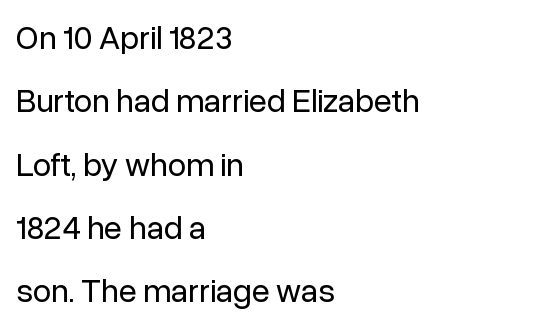
{"serif": "no", "italic": "no", "bold": "no", "weight": "regular", "width": "normal", "stroke_contrast": "low", "x_height": "medium", "monospaced": "no", "underline": "no", "align": "left", "line_spacing": "loose", "line_spacing_ratio": 1.92, "letter_spacing": "normal", "letter_spacing_em": 0.0, "glyph_px": 33}
